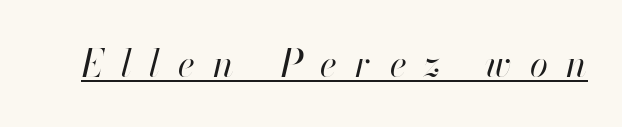
Q: Is the text bold? A: No.
Q: Is the text italic (slanted)? A: Yes, it leans right by about 13 degrees.
Q: Is the text underlined? A: Yes.
Q: Is the spacing between letters normal or unusually wide? A: Unusually wide.
Q: Width (condensed, normal, or wide)? A: Normal.
Q: Stroke contrast? A: High.
Q: x-height? A: Small.
Q: Monospaced? A: No.
